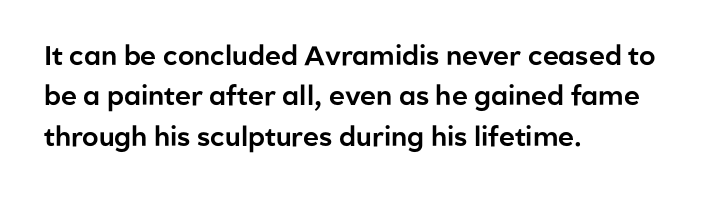
No italicization has been applied; the sample stays upright. This block has exactly the height ordinary leading produces. Students, note that the glyphs here touch the page at normal intervals. Typeset ragged right — the left edge is the straight one.
